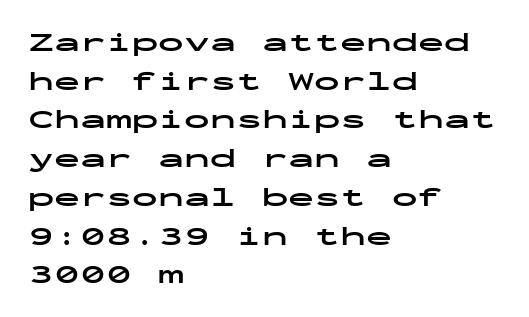
The image shows 26 px bold type, upright; set left-aligned, normal line spacing (1.49x), normal letter spacing, not underlined.
